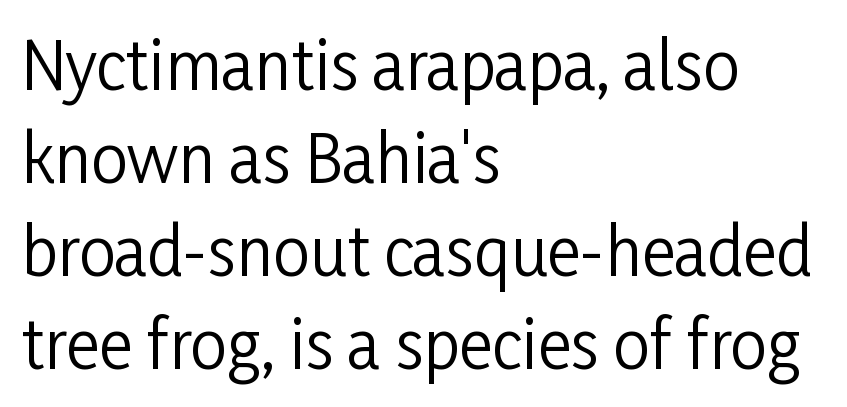
Q: Is the text bold? A: No.
Q: Is the text italic (slanted)? A: No, it is upright.
Q: Is the typeface a serif or a sans-serif typeface? A: Sans-serif.
Q: Is the text underlined? A: No.
Q: How is the paragraph aligned? A: Left-aligned.
Q: Is the spacing between letters normal or unusually wide? A: Normal.
Q: Is the spacing between lines tight, normal or loose? A: Normal.
Q: Width (condensed, normal, or wide)? A: Condensed.
Q: Stroke contrast? A: Low.
Q: x-height? A: Medium.
Q: Monospaced? A: No.
